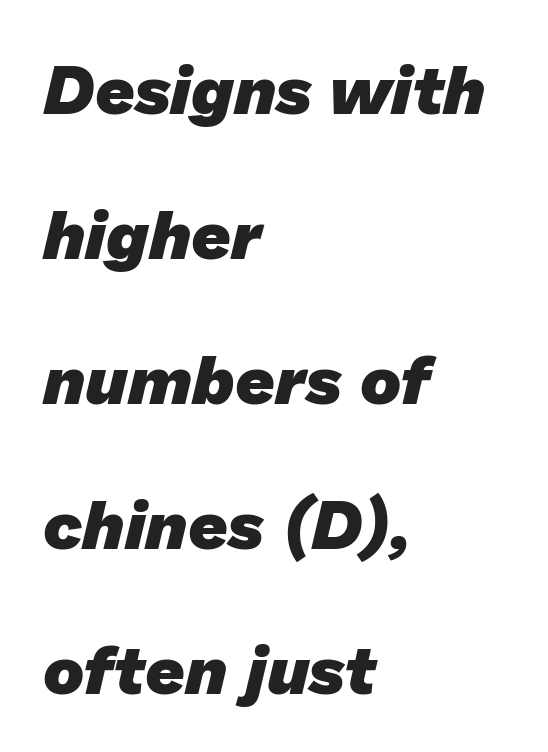
Q: Is the text bold? A: Yes.
Q: Is the typeface a serif or a sans-serif typeface? A: Sans-serif.
Q: Is the text underlined? A: No.
Q: How is the paragraph aligned? A: Left-aligned.
Q: Is the spacing between letters normal or unusually wide? A: Normal.
Q: Is the spacing between lines tight, normal or loose? A: Loose.
Q: Width (condensed, normal, or wide)? A: Normal.
Q: Stroke contrast? A: Low.
Q: x-height? A: Medium.
Q: Monospaced? A: No.
